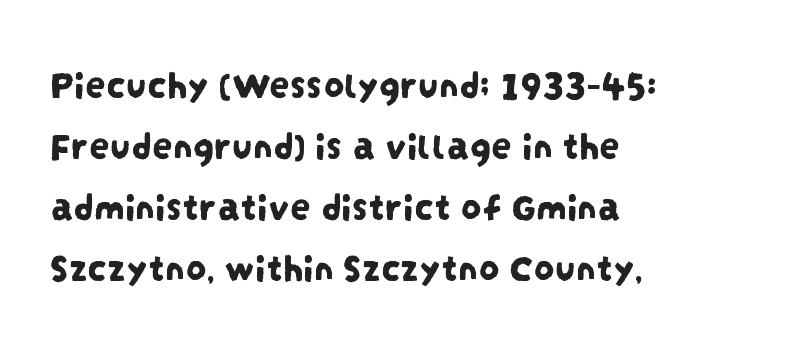
Q: Is the typeface a serif or a sans-serif typeface? A: Sans-serif.
Q: Is the text underlined? A: No.
Q: How is the paragraph aligned? A: Left-aligned.
Q: Is the spacing between letters normal or unusually wide? A: Normal.
Q: Is the spacing between lines tight, normal or loose? A: Normal.
Q: Width (condensed, normal, or wide)? A: Condensed.
Q: Stroke contrast? A: Low.
Q: x-height? A: Large.
Q: Monospaced? A: No.
